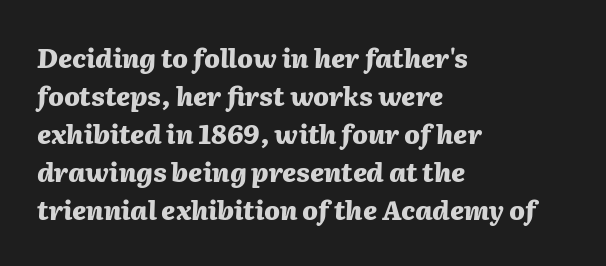
Q: Is the text bold? A: Yes.
Q: Is the text italic (slanted)? A: Yes, it leans right by about 2 degrees.
Q: Is the text underlined? A: No.
Q: How is the paragraph aligned? A: Left-aligned.
Q: Is the spacing between letters normal or unusually wide? A: Normal.
Q: Is the spacing between lines tight, normal or loose? A: Normal.
